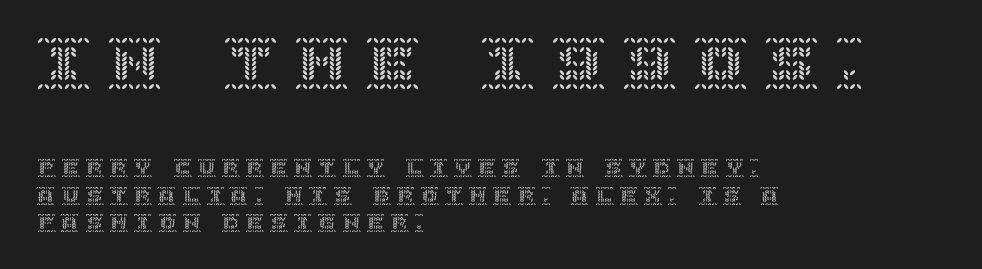
Q: Is the text italic (slanted)? A: No, it is upright.
Q: Is the text underlined? A: No.
Q: How is the paragraph aligned? A: Left-aligned.
Q: Is the spacing between letters normal or unusually wide? A: Unusually wide.
Q: Is the spacing between lines tight, normal or loose? A: Normal.
Q: Which block of text is set in a larger size, the first (top) or the second (bottom)? A: The first (top) one.
Q: Width (condensed, normal, or wide)? A: Normal.
Q: x-height? A: Large.
